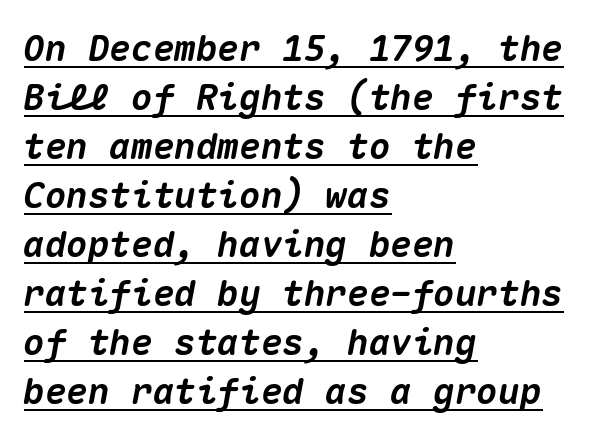
The image shows 36 px heavy type, italic (leaning right), monospaced; set left-aligned, normal line spacing (1.36x), normal letter spacing, underlined; medium stroke contrast and a medium x-height.
